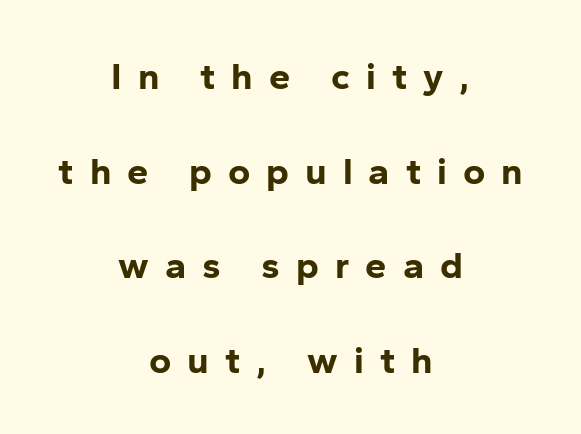
{"serif": "no", "italic": "no", "bold": "yes", "weight": "bold", "width": "normal", "stroke_contrast": "low", "x_height": "medium", "monospaced": "no", "underline": "no", "align": "center", "line_spacing": "loose", "line_spacing_ratio": 2.49, "letter_spacing": "wide", "letter_spacing_em": 0.42, "glyph_px": 38}
